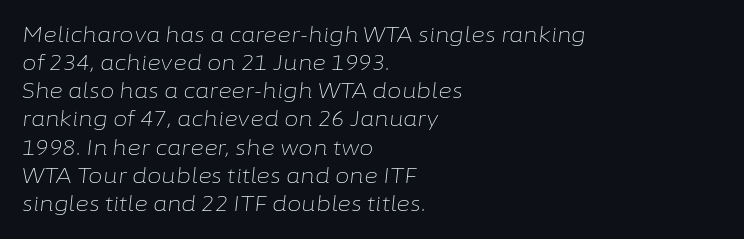
Q: Is the text bold? A: No.
Q: Is the text italic (slanted)? A: Yes, it leans right by about 6 degrees.
Q: Is the text underlined? A: No.
Q: How is the paragraph aligned? A: Left-aligned.
Q: Is the spacing between letters normal or unusually wide? A: Normal.
Q: Is the spacing between lines tight, normal or loose? A: Normal.
